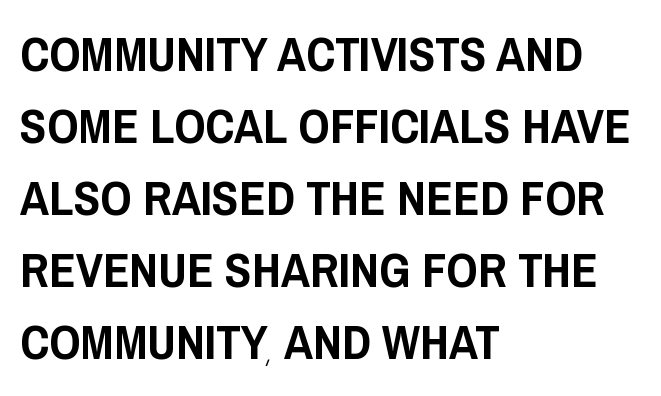
Q: Is the text italic (slanted)? A: No, it is upright.
Q: Is the typeface a serif or a sans-serif typeface? A: Sans-serif.
Q: Is the text underlined? A: No.
Q: How is the paragraph aligned? A: Left-aligned.
Q: Is the spacing between letters normal or unusually wide? A: Normal.
Q: Is the spacing between lines tight, normal or loose? A: Normal.
Q: Width (condensed, normal, or wide)? A: Condensed.
Q: Stroke contrast? A: Low.
Q: x-height? A: Large.
Q: Monospaced? A: No.
